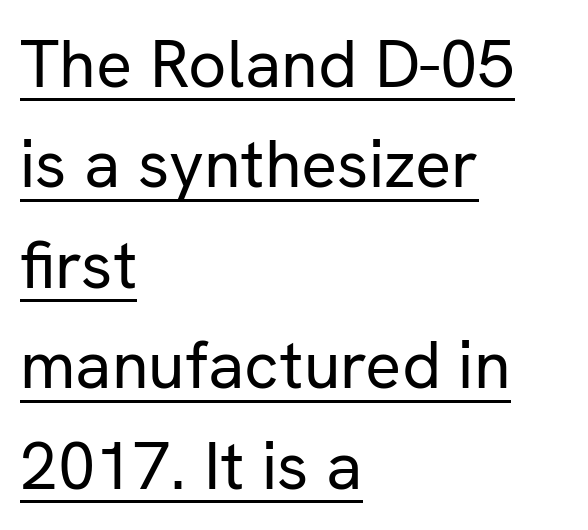
Quick note: interline space is typical. The rendered words wear a rule along their underside. Here the designer chose a conventional face with non-uniform glyph widths. The font is comparable to plain body text, perhaps lighter.
